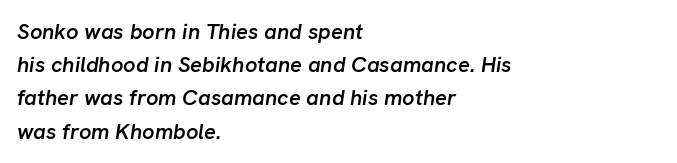
The image shows 22 px text type, italic (leaning right); set left-aligned, normal line spacing (1.51x), normal letter spacing, not underlined.
